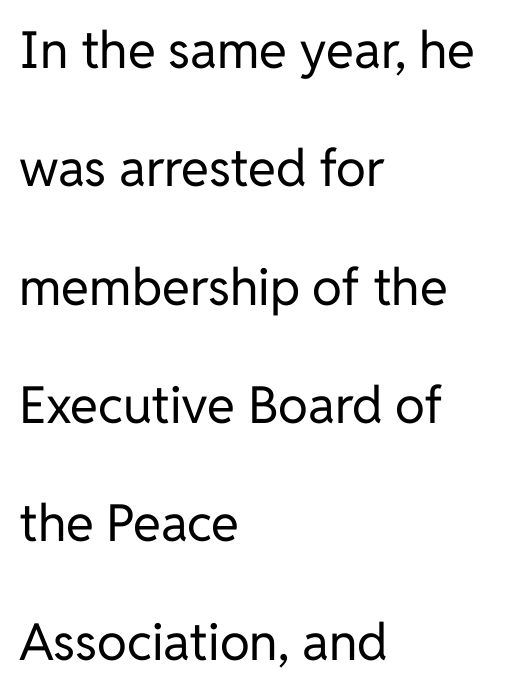
{"serif": "no", "italic": "no", "bold": "no", "weight": "regular", "width": "normal", "stroke_contrast": "low", "x_height": "medium", "monospaced": "no", "underline": "no", "align": "left", "line_spacing": "loose", "line_spacing_ratio": 2.32, "letter_spacing": "normal", "letter_spacing_em": 0.0, "glyph_px": 51}
